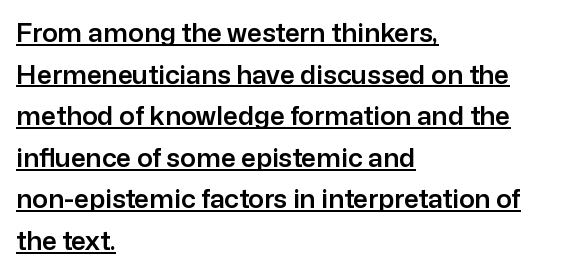
Beneath each row of characters lies a ruled line. The line-height multiplier appears to be the usual default. The font's upright variant was chosen for this text. Between one letter and the next there's only the usual sliver of space. The compositor pushed each line to the left boundary.
